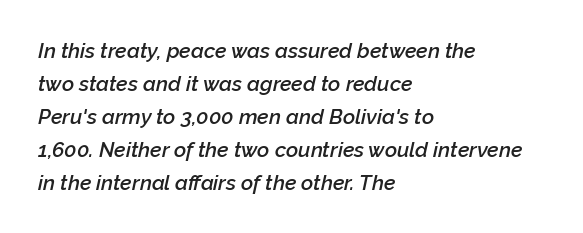
The image shows 21 px text type, italic (leaning right); set left-aligned, normal line spacing (1.57x), normal letter spacing, not underlined.
